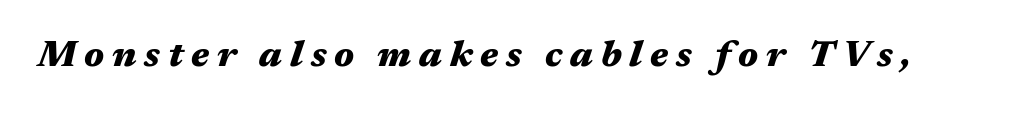
Q: Is the text bold? A: Yes.
Q: Is the text italic (slanted)? A: Yes, it leans right by about 17 degrees.
Q: Is the text underlined? A: No.
Q: Is the spacing between letters normal or unusually wide? A: Unusually wide.
Q: Width (condensed, normal, or wide)? A: Wide.
Q: Stroke contrast? A: Medium.
Q: x-height? A: Medium.
Q: Monospaced? A: No.
